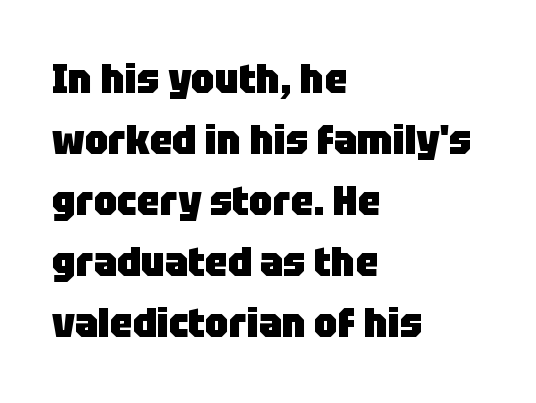
{"serif": "no", "italic": "no", "bold": "yes", "weight": "heavy", "width": "normal", "stroke_contrast": "low", "x_height": "large", "monospaced": "no", "underline": "no", "align": "left", "line_spacing": "normal", "line_spacing_ratio": 1.49, "letter_spacing": "normal", "letter_spacing_em": 0.0, "glyph_px": 41}
